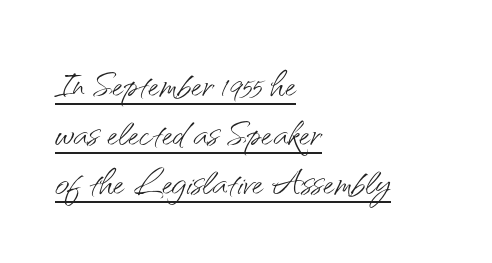
Q: Is the text bold? A: No.
Q: Is the text italic (slanted)? A: Yes.
Q: Is the typeface a serif or a sans-serif typeface? A: Sans-serif.
Q: Is the text underlined? A: Yes.
Q: How is the paragraph aligned? A: Left-aligned.
Q: Is the spacing between letters normal or unusually wide? A: Normal.
Q: Is the spacing between lines tight, normal or loose? A: Tight.
Q: Width (condensed, normal, or wide)? A: Normal.
Q: Stroke contrast? A: Medium.
Q: x-height? A: Small.
Q: Monospaced? A: No.
